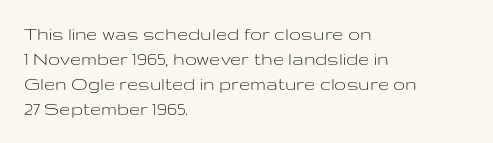
Q: Is the text bold? A: No.
Q: Is the text italic (slanted)? A: No, it is upright.
Q: Is the text underlined? A: No.
Q: How is the paragraph aligned? A: Left-aligned.
Q: Is the spacing between letters normal or unusually wide? A: Normal.
Q: Is the spacing between lines tight, normal or loose? A: Normal.
